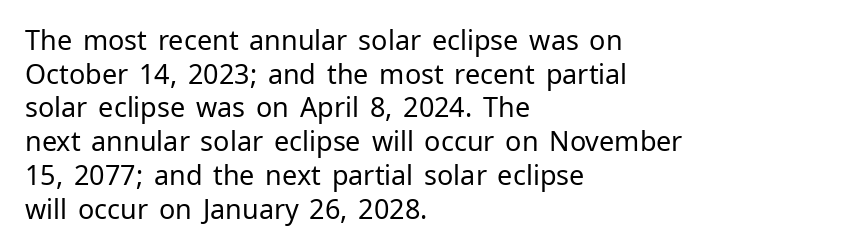
Whoever set this chose a conventional vertical rhythm. Each stroke keeps to a modest, everyday thickness or less. Is there any slant? The stems are plumb. Any mark beneath the type? The region is blank. Horizontal alignment here is leftward, the default for most running prose.
